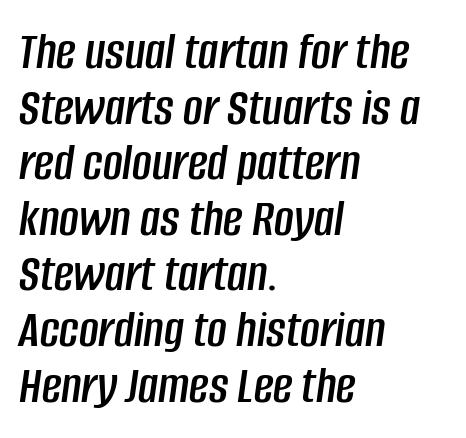
The image shows 54 px condensed type, italic (leaning right); set left-aligned, tight line spacing (1.03x), normal letter spacing, not underlined; low stroke contrast and a large x-height.
